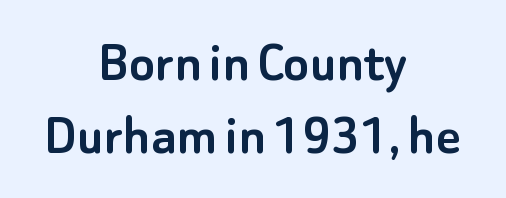
{"serif": "no", "italic": "no", "width": "normal", "stroke_contrast": "low", "x_height": "small", "monospaced": "no", "underline": "no", "align": "center", "line_spacing_ratio": 1.22, "letter_spacing": "normal", "letter_spacing_em": 0.0, "glyph_px": 60}
